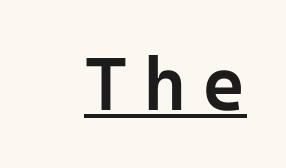
The image shows 75 px semibold sans-serif type, upright; set unusually wide letter spacing (+0.2 em), underlined; low stroke contrast and a medium x-height.
